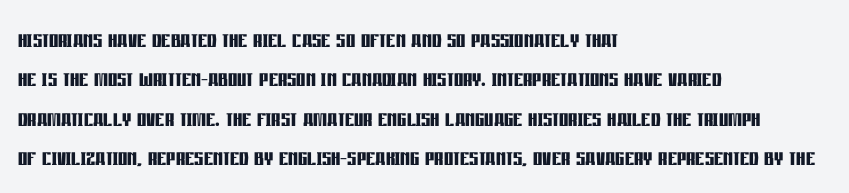
The image shows 29 px semibold, condensed sans-serif type, upright; set left-aligned, normal line spacing (1.36x), normal letter spacing, not underlined; low stroke contrast and a large x-height.
